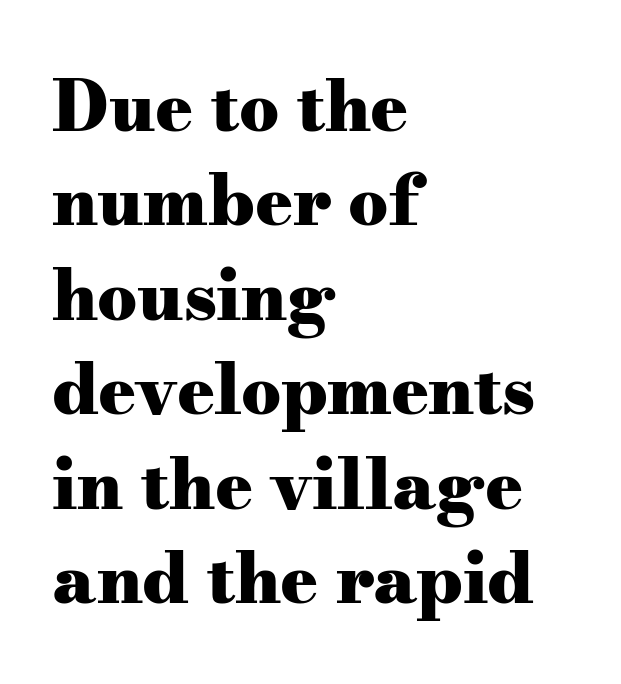
Character widths vary here, with narrow letters taking less room than wide ones. The letterforms sit shoulder to shoulder at normal distance. Unlike italic type, these characters show no tilt at all. Serifs: yes, visible at the terminals of the letterforms. Has an underline been added? It has not. Casual observation: everything's shoved over to the left.
